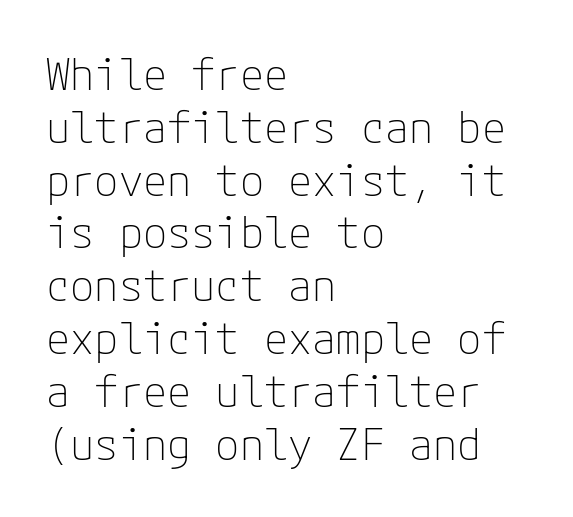
{"serif": "no", "italic": "no", "bold": "no", "weight": "thin", "width": "normal", "stroke_contrast": "low", "x_height": "medium", "underline": "no", "align": "left", "line_spacing_ratio": 1.2, "letter_spacing": "normal", "letter_spacing_em": 0.0, "glyph_px": 44}
